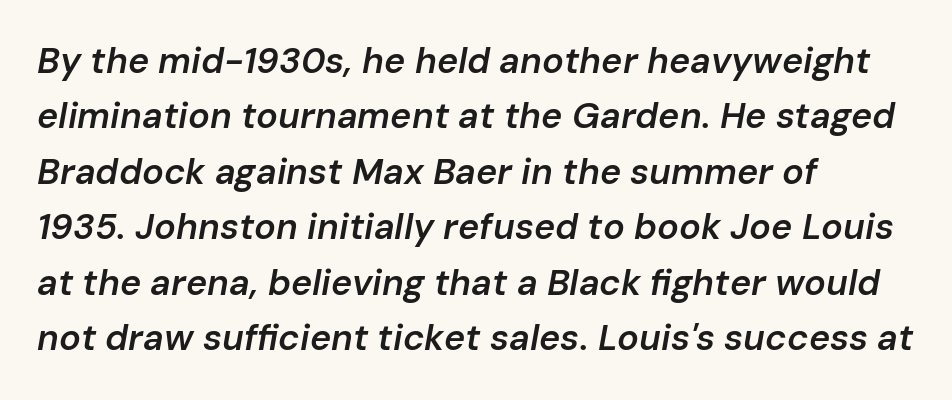
The image shows 36 px semibold type, italic (leaning right); set left-aligned, normal line spacing (1.54x), normal letter spacing, not underlined; low stroke contrast and a medium x-height.
